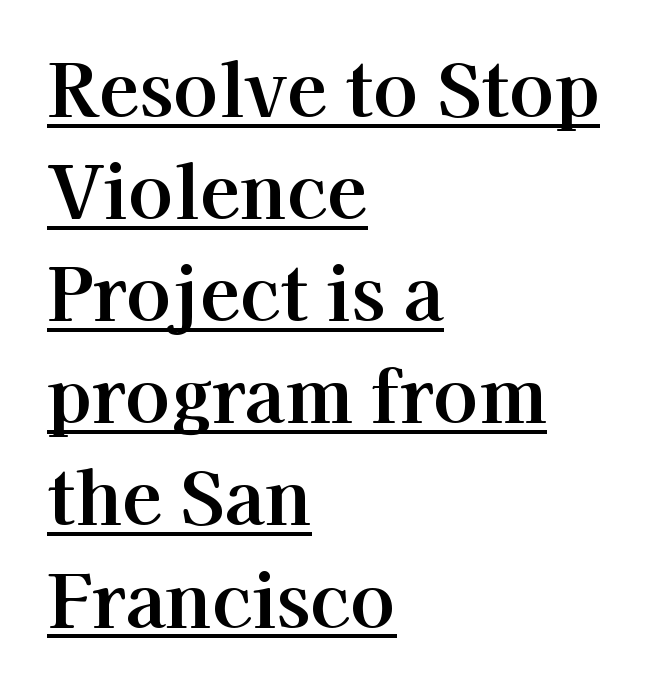
These lines sit exactly where default settings would place them. The passage shown is underscored from start to finish. Proportional: the letters do not fall into vertical columns. These lines stack with their left ends in a neat column.
